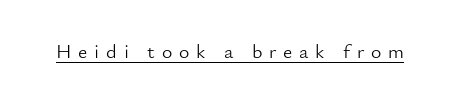
The rendering inserts visible extra space after every character. Has an underline been added? It has. This is roman type, the default non-slanted kind. Weight: not bold — regular or lighter.
